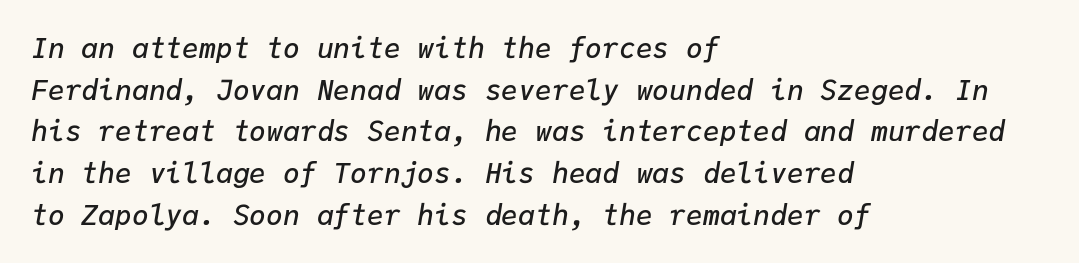
A semibold gives these letters moderate extra thickness, short of bold. Designer's note — italics engaged. Rows of type keep a routine distance in the vertical direction. The text block is weighted toward the left margin, trailing off unevenly rightward.
